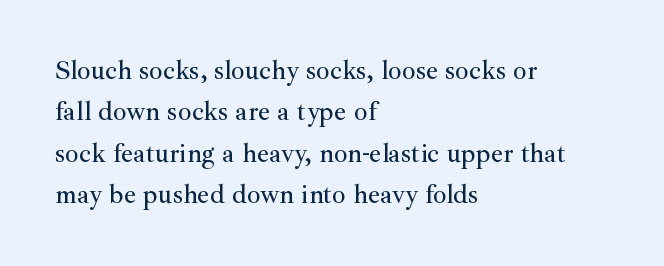
Q: Is the text italic (slanted)? A: No, it is upright.
Q: Is the text underlined? A: No.
Q: How is the paragraph aligned? A: Left-aligned.
Q: Is the spacing between letters normal or unusually wide? A: Normal.
Q: Is the spacing between lines tight, normal or loose? A: Normal.
